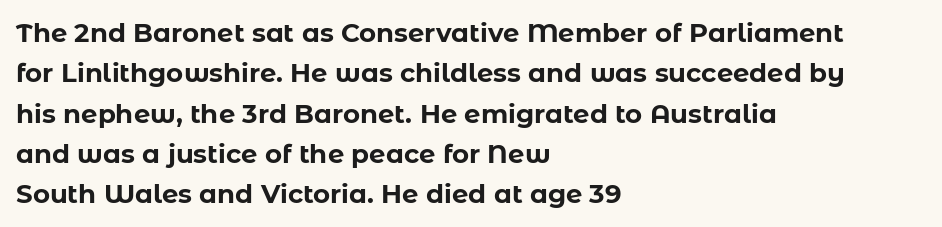
The image shows 26 px bold type, upright; set left-aligned, normal line spacing (1.55x), normal letter spacing, not underlined.
